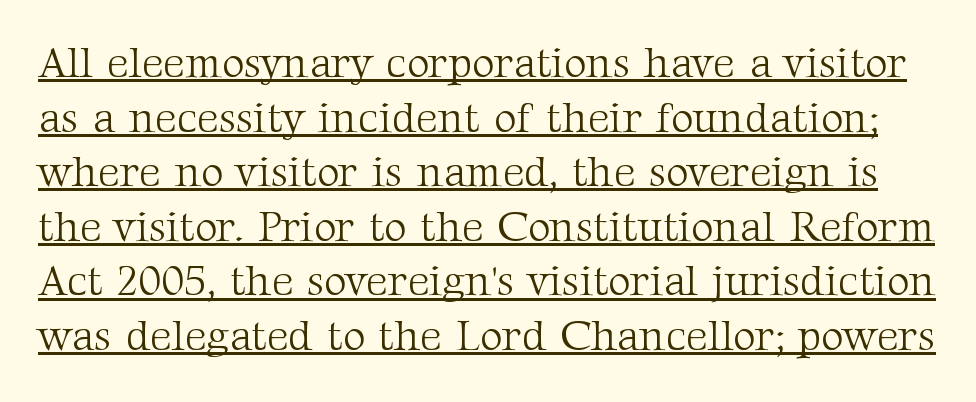
{"serif": "yes", "italic": "no", "bold": "no", "weight": "light", "width": "normal", "stroke_contrast": "medium", "x_height": "medium", "monospaced": "no", "underline": "yes", "line_spacing": "normal", "line_spacing_ratio": 1.27, "letter_spacing": "normal", "letter_spacing_em": 0.0, "glyph_px": 43}
